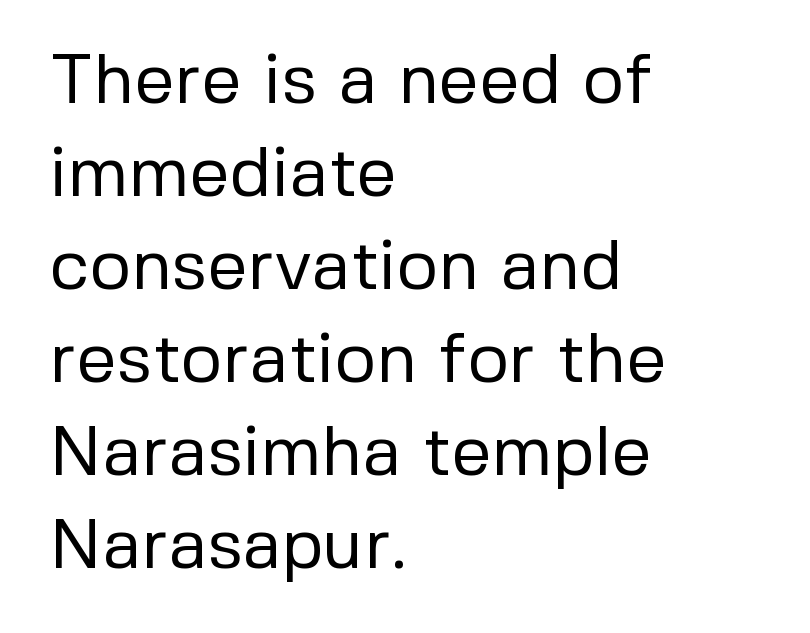
The image shows 71 px regular-weight sans-serif type, upright; set left-aligned, normal line spacing (1.31x), normal letter spacing, not underlined; low stroke contrast and a medium x-height.
